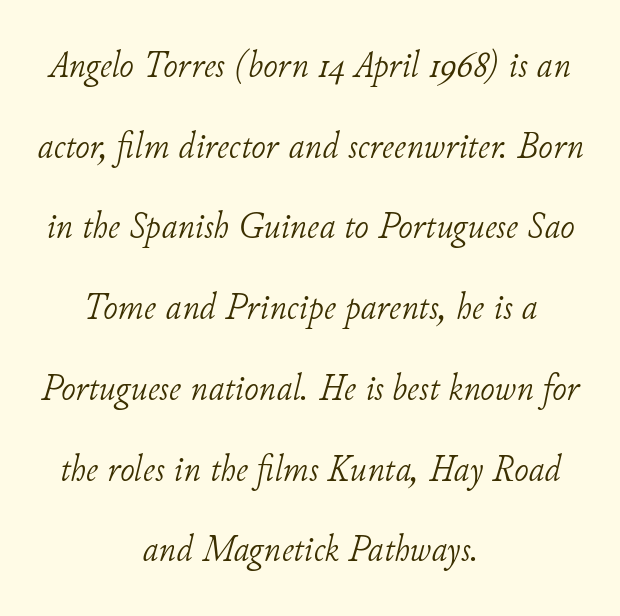
Q: Is the text bold? A: No.
Q: Is the text italic (slanted)? A: Yes, it leans right by about 11 degrees.
Q: Is the typeface a serif or a sans-serif typeface? A: Serif.
Q: Is the text underlined? A: No.
Q: How is the paragraph aligned? A: Centered.
Q: Is the spacing between letters normal or unusually wide? A: Normal.
Q: Is the spacing between lines tight, normal or loose? A: Loose.
Q: Width (condensed, normal, or wide)? A: Normal.
Q: Stroke contrast? A: Low.
Q: x-height? A: Small.
Q: Monospaced? A: No.
